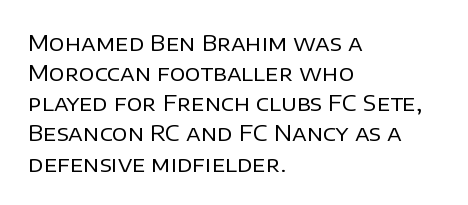
The letterforms sit shoulder to shoulder at normal distance. The space directly below the letters is spotless. Counters stay open thanks to moderate or lighter strokes. The vertical gap from one line to the next is medium. Ascenders rise straight up at ninety degrees. The ragged edge is on the right, which tells us the setting is flush left.
